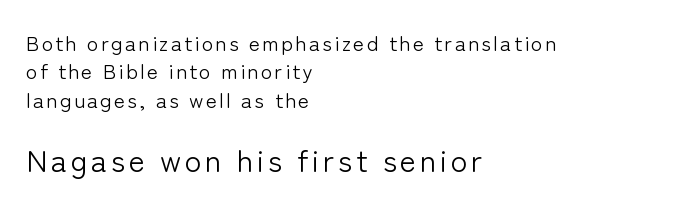
Stroke terminals: plain, sans-serif. The designer gave the closing block more size than the opening block. Each row of text sits above clean, open space. The passage is arranged the way most books set body copy — flush left.
